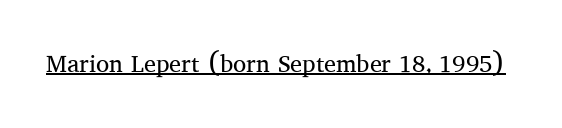
Underlined type. When letters stand straight like this, we call the style roman or upright. The line texture is even and compact thanks to regular tracking. The strokes carry an ordinary text weight at most.
